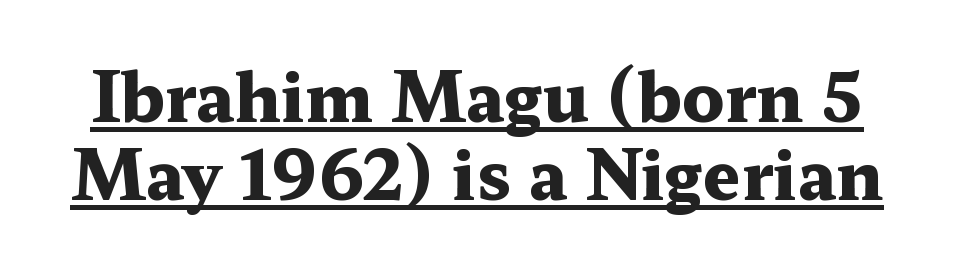
The image shows 67 px heavy, wide serif type, upright; set line spacing 1.17x, normal letter spacing, underlined; medium stroke contrast and a medium x-height.
